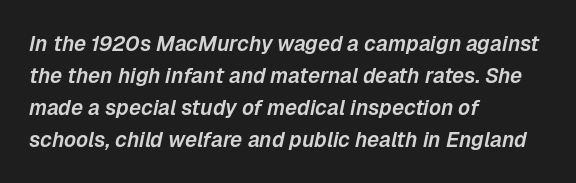
{"italic": "yes", "lean": "right", "slant_degrees": 12, "underline": "no", "align": "left", "line_spacing": "normal", "line_spacing_ratio": 1.52, "letter_spacing": "normal", "letter_spacing_em": 0.0, "glyph_px": 21}
